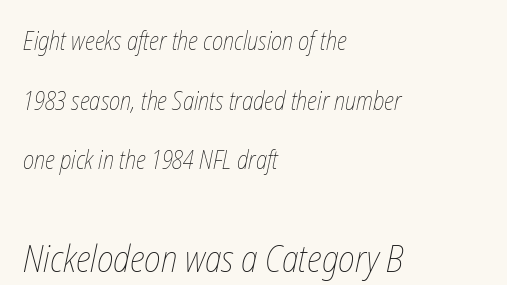
The image shows 37 px thin, condensed type; set left-aligned, loose line spacing (2.39x), normal letter spacing, not underlined; the second (bottom) block is 1.48x larger; low stroke contrast and a medium x-height.
